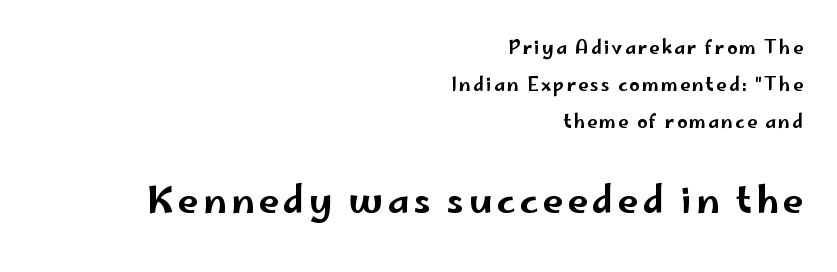
The image shows 36 px wide sans-serif type, upright; set right-aligned, loose line spacing (2.05x), not underlined; the second (bottom) block is 2.0x larger; low stroke contrast and a small x-height.
